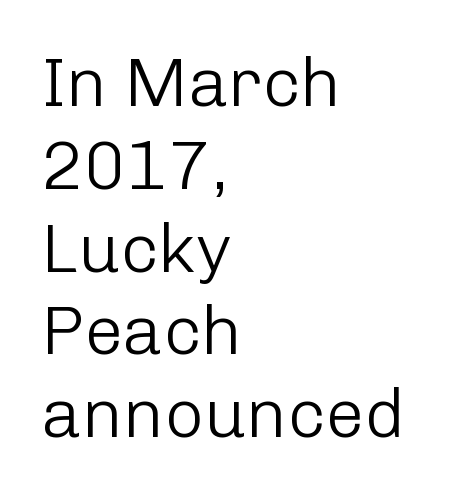
{"serif": "no", "italic": "no", "bold": "no", "weight": "light", "width": "normal", "stroke_contrast": "low", "x_height": "medium", "monospaced": "no", "underline": "no", "align": "left", "line_spacing_ratio": 1.2, "letter_spacing": "normal", "letter_spacing_em": 0.0, "glyph_px": 69}
